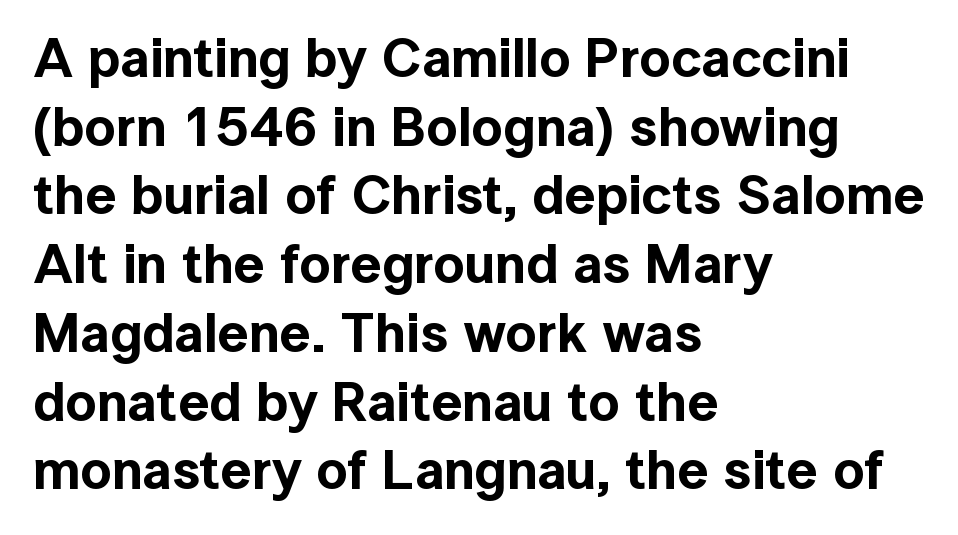
{"serif": "no", "italic": "no", "width": "normal", "x_height": "medium", "monospaced": "no", "underline": "no", "align": "left", "line_spacing": "normal", "line_spacing_ratio": 1.25, "letter_spacing": "normal", "letter_spacing_em": 0.0, "glyph_px": 55}
